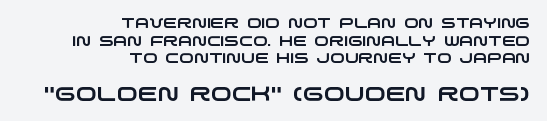
{"underline": "no", "align": "right", "line_spacing": "normal", "line_spacing_ratio": 1.26, "letter_spacing": "normal", "letter_spacing_em": 0.0, "larger_block": "second", "size_ratio": 1.43, "glyph_px": 20}
